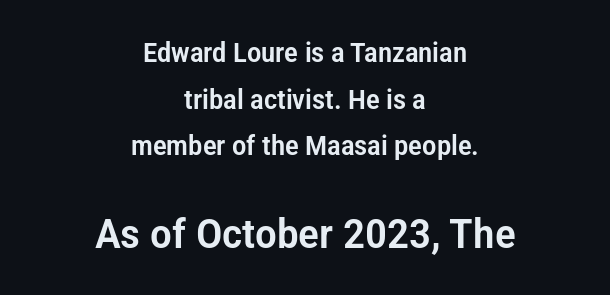
{"serif": "no", "italic": "no", "width": "condensed", "stroke_contrast": "low", "x_height": "medium", "monospaced": "no", "underline": "no", "align": "center", "line_spacing_ratio": 1.73, "letter_spacing": "normal", "letter_spacing_em": 0.0, "larger_block": "second", "size_ratio": 1.52, "glyph_px": 41}
